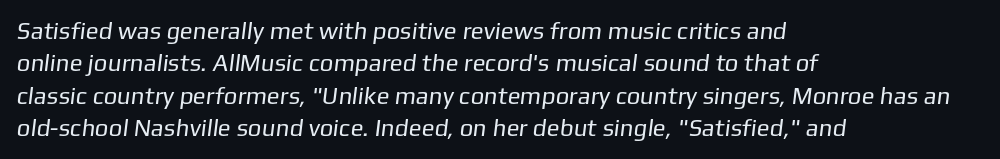
Q: Is the text bold? A: No.
Q: Is the text underlined? A: No.
Q: How is the paragraph aligned? A: Left-aligned.
Q: Is the spacing between letters normal or unusually wide? A: Normal.
Q: Is the spacing between lines tight, normal or loose? A: Normal.
